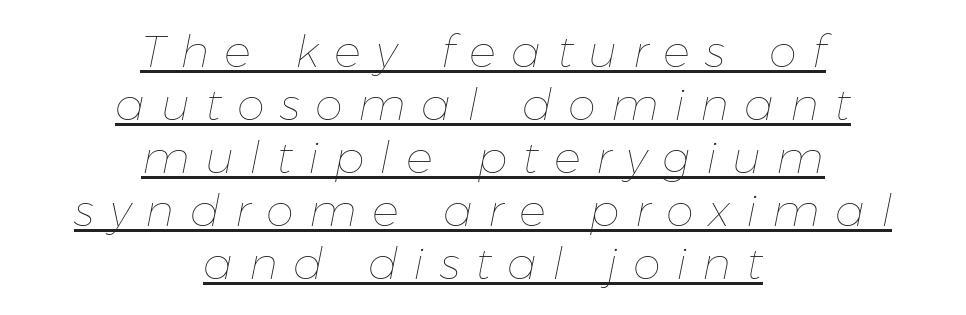
The image shows 45 px thin type, italic (leaning right); set centered, line spacing 1.18x, unusually wide letter spacing (+0.34 em), underlined; low stroke contrast and a medium x-height.
